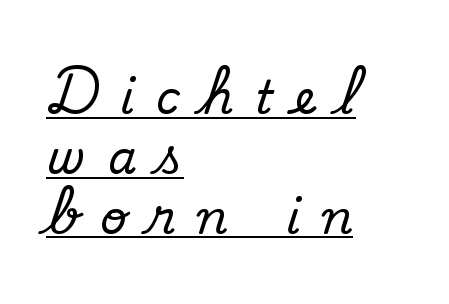
{"serif": "no", "bold": "no", "weight": "regular", "width": "normal", "stroke_contrast": "low", "x_height": "small", "monospaced": "no", "underline": "yes", "align": "left", "line_spacing": "normal", "line_spacing_ratio": 1.3, "letter_spacing": "wide", "letter_spacing_em": 0.48, "glyph_px": 46}
